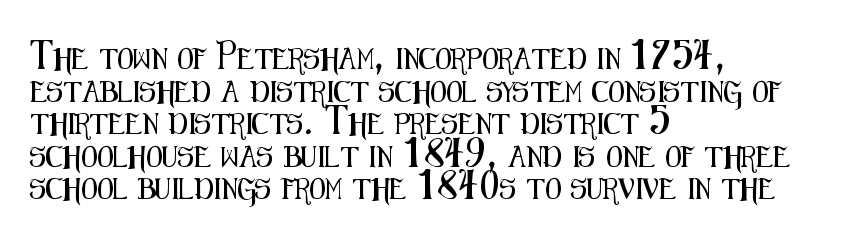
The line-height multiplier appears to be the usual default. Posture: straight, roman, zero tilt. This sample uses plain, unmodified letter spacing. No word sits above an underline.
